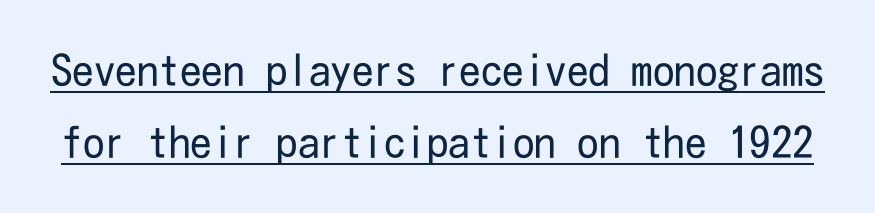
The rows are spaced the way most documents space them. Caption: standard tracking, unaltered. Beneath each row of characters lies a ruled line. This is the regular roman posture of the typeface. The strokes are not fattened; the text isn't bold.
